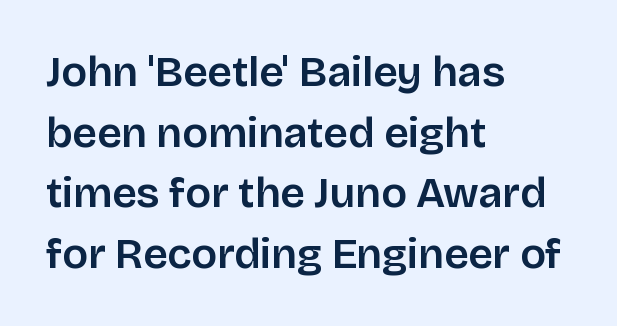
The image shows 43 px sans-serif type, upright; set left-aligned, normal line spacing (1.41x), normal letter spacing, not underlined; low stroke contrast and a large x-height.
